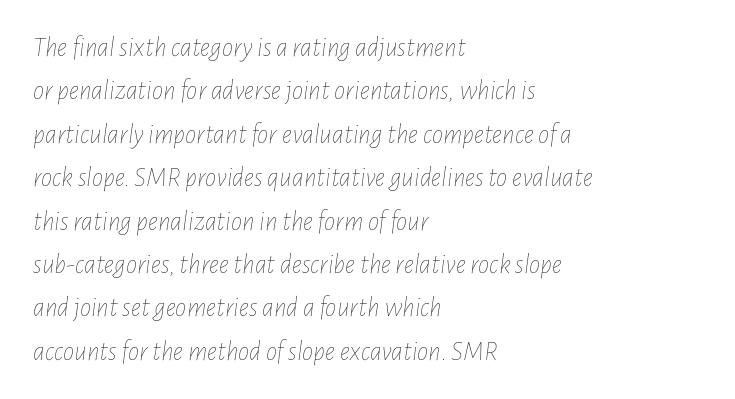
The image shows 28 px thin, condensed type, italic (leaning right); set left-aligned, normal line spacing (1.55x), normal letter spacing, not underlined; low stroke contrast and a medium x-height.
